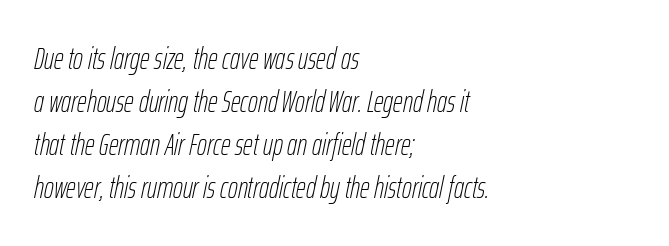
Descender tails drop into unmarked territory. Normally led — the rows are evenly, conventionally spaced. Observe the ordinary spacing: letters are neighbours, not strangers. A quiet, ordinary-to-light weight characterises the typeface.
